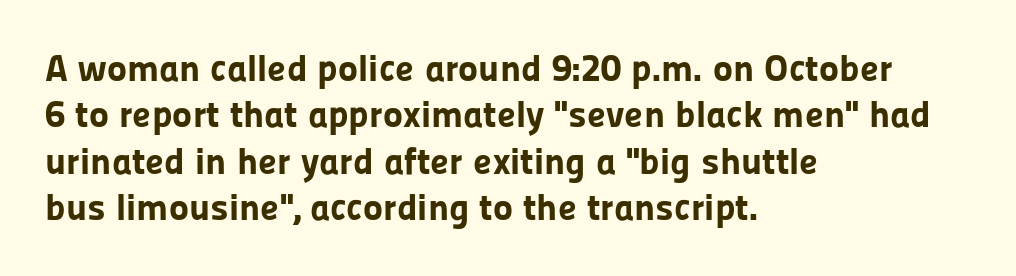
The face used here is rendered with its standard letterfit. Typographically, this falls in the sans-serif category. Varying glyph widths throughout — classic text-font behaviour. Caption: multi-line text, flush left, ragged right.
